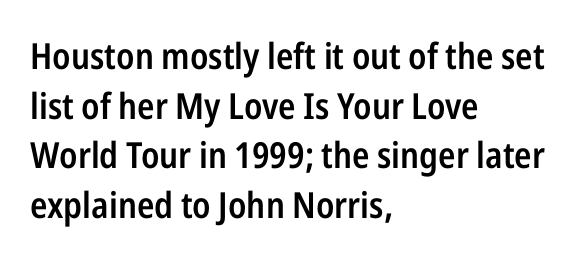
Q: Is the text bold? A: Semi-bold.
Q: Is the text italic (slanted)? A: No, it is upright.
Q: Is the typeface a serif or a sans-serif typeface? A: Sans-serif.
Q: Is the text underlined? A: No.
Q: How is the paragraph aligned? A: Left-aligned.
Q: Is the spacing between letters normal or unusually wide? A: Normal.
Q: Is the spacing between lines tight, normal or loose? A: Normal.
Q: Width (condensed, normal, or wide)? A: Condensed.
Q: Stroke contrast? A: Low.
Q: x-height? A: Medium.
Q: Monospaced? A: No.
